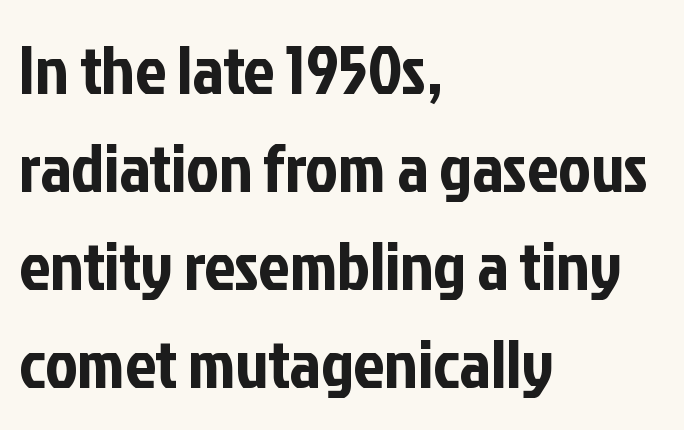
{"serif": "no", "italic": "no", "width": "condensed", "stroke_contrast": "low", "x_height": "medium", "monospaced": "no", "underline": "no", "align": "left", "line_spacing": "normal", "line_spacing_ratio": 1.42, "letter_spacing": "normal", "letter_spacing_em": 0.0, "glyph_px": 69}
